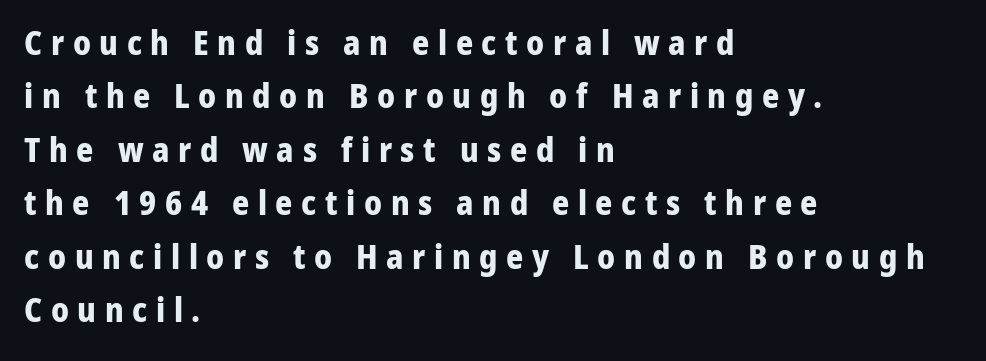
The image shows 33 px bold sans-serif type, upright; set left-aligned, normal line spacing (1.62x), unusually wide letter spacing (+0.26 em), not underlined; low stroke contrast and a medium x-height.
